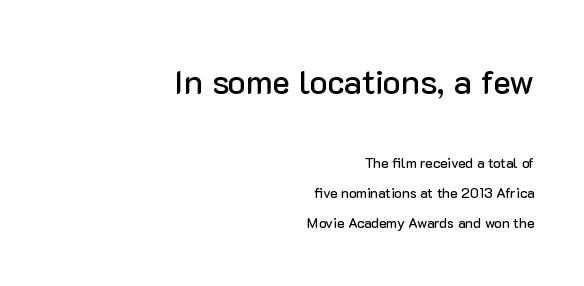
The image shows 34 px sans-serif type, upright; set right-aligned, loose line spacing (2.14x), normal letter spacing, not underlined; the first (top) block is 2.43x larger; low stroke contrast and a medium x-height.
